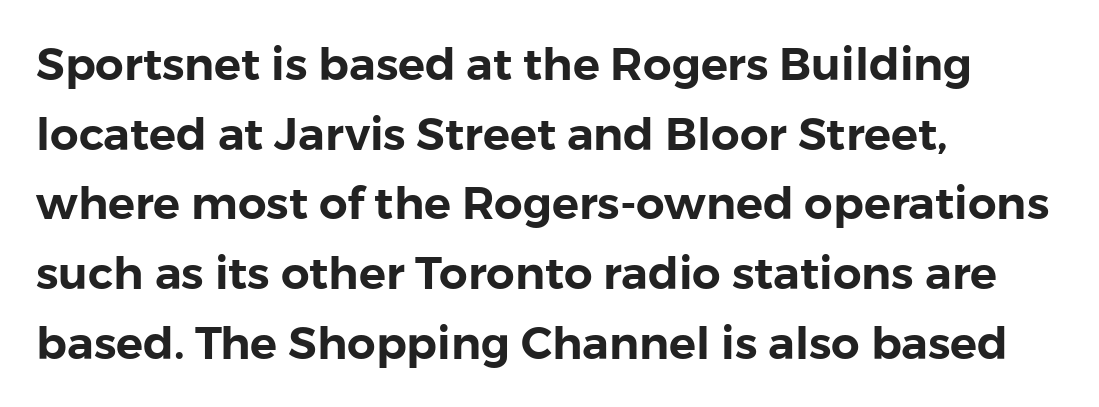
{"serif": "no", "italic": "no", "width": "normal", "stroke_contrast": "low", "x_height": "medium", "monospaced": "no", "underline": "no", "align": "left", "line_spacing": "normal", "line_spacing_ratio": 1.55, "letter_spacing": "normal", "letter_spacing_em": 0.0, "glyph_px": 45}
